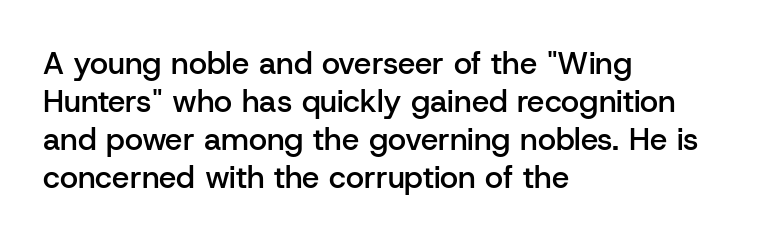
Q: Is the text bold? A: Semi-bold.
Q: Is the text italic (slanted)? A: No, it is upright.
Q: Is the typeface a serif or a sans-serif typeface? A: Sans-serif.
Q: Is the text underlined? A: No.
Q: How is the paragraph aligned? A: Left-aligned.
Q: Is the spacing between letters normal or unusually wide? A: Normal.
Q: Width (condensed, normal, or wide)? A: Normal.
Q: Stroke contrast? A: Low.
Q: x-height? A: Medium.
Q: Monospaced? A: No.
